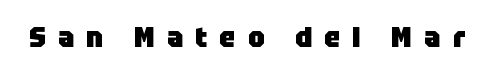
Just letters on the line, the space beneath them empty. The strokes are fattened all the way to bold. Notice how the stems are strictly vertical — no italics here. Think of a printed novel: that variable character pitch is what you see here. These lines are composed in type without serifs. Loose tracking; the words dissolve into strings of separated letters.
